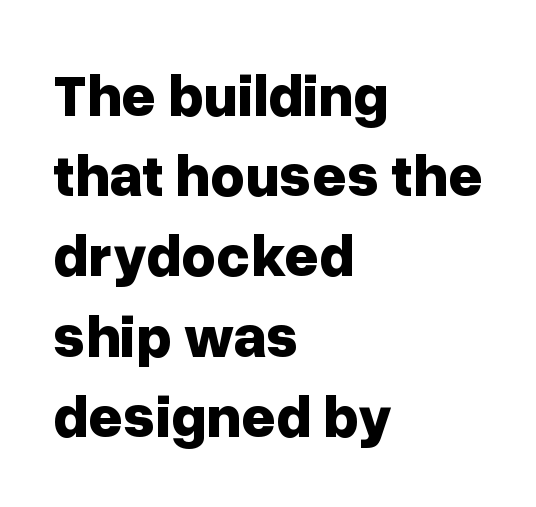
Q: Is the text bold? A: Yes.
Q: Is the text italic (slanted)? A: No, it is upright.
Q: Is the typeface a serif or a sans-serif typeface? A: Sans-serif.
Q: Is the text underlined? A: No.
Q: How is the paragraph aligned? A: Left-aligned.
Q: Is the spacing between letters normal or unusually wide? A: Normal.
Q: Is the spacing between lines tight, normal or loose? A: Normal.
Q: Width (condensed, normal, or wide)? A: Normal.
Q: Stroke contrast? A: Low.
Q: x-height? A: Medium.
Q: Monospaced? A: No.
